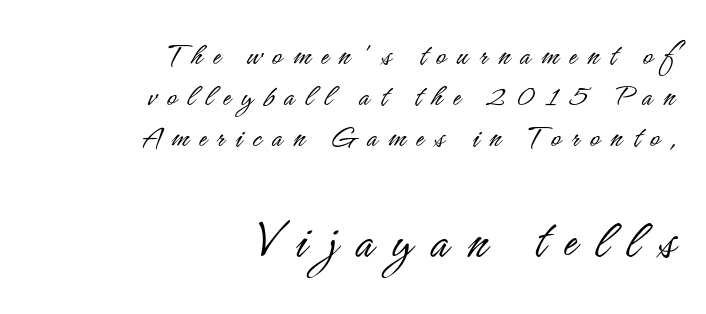
Q: Is the text bold? A: No.
Q: Is the text italic (slanted)? A: Yes.
Q: Is the typeface a serif or a sans-serif typeface? A: Sans-serif.
Q: Is the text underlined? A: No.
Q: How is the paragraph aligned? A: Right-aligned.
Q: Is the spacing between letters normal or unusually wide? A: Unusually wide.
Q: Is the spacing between lines tight, normal or loose? A: Normal.
Q: Which block of text is set in a larger size, the first (top) or the second (bottom)? A: The second (bottom) one.
Q: Width (condensed, normal, or wide)? A: Condensed.
Q: Stroke contrast? A: Low.
Q: x-height? A: Small.
Q: Monospaced? A: No.
